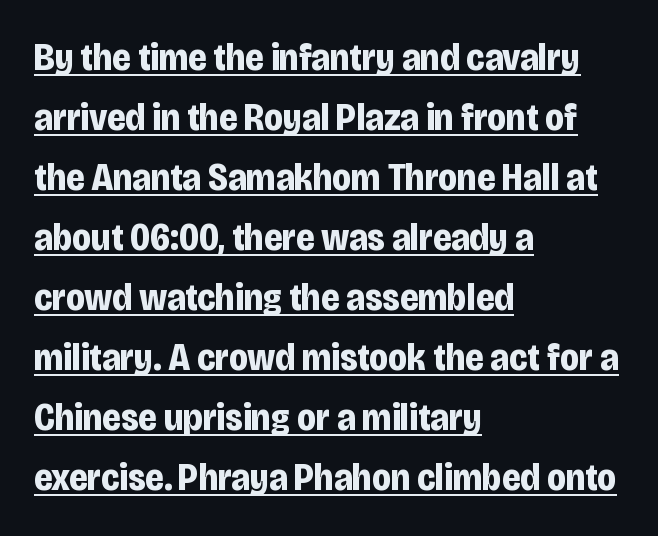
The image shows 38 px bold, condensed sans-serif type, upright; set left-aligned, normal line spacing (1.58x), normal letter spacing, underlined; low stroke contrast and a large x-height.
